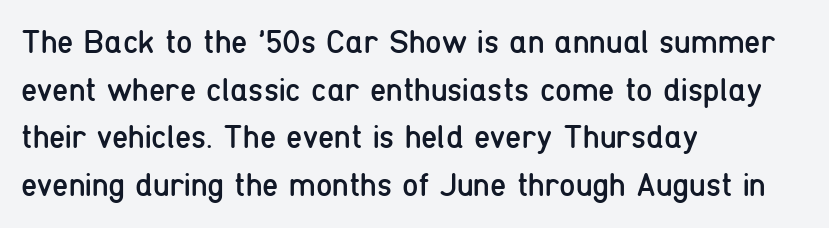
{"serif": "no", "italic": "no", "bold": "no", "weight": "regular", "width": "condensed", "stroke_contrast": "low", "x_height": "medium", "monospaced": "no", "underline": "no", "align": "left", "line_spacing": "normal", "line_spacing_ratio": 1.44, "letter_spacing": "normal", "letter_spacing_em": 0.0, "glyph_px": 33}
